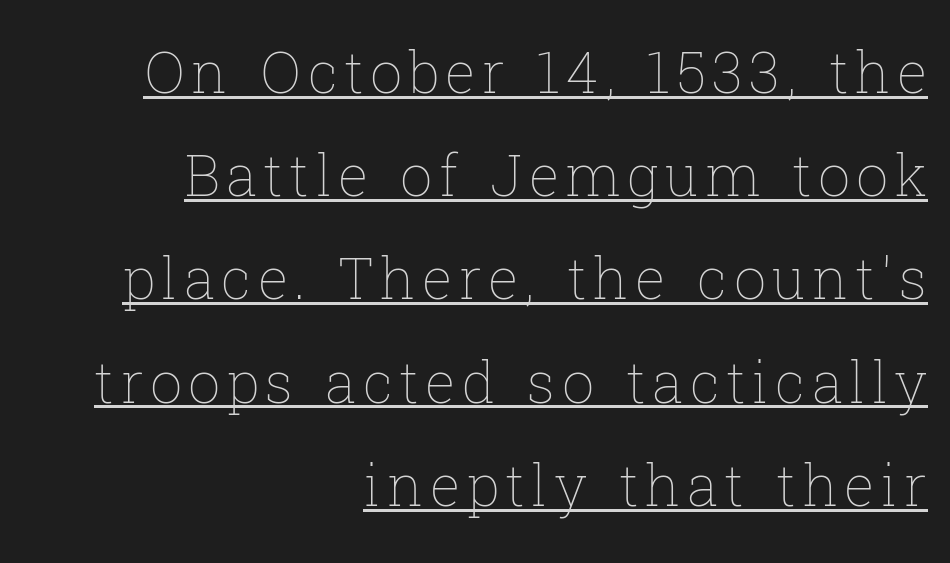
The image shows 57 px thin type, upright; set right-aligned, line spacing 1.81x, underlined; low stroke contrast and a medium x-height.
